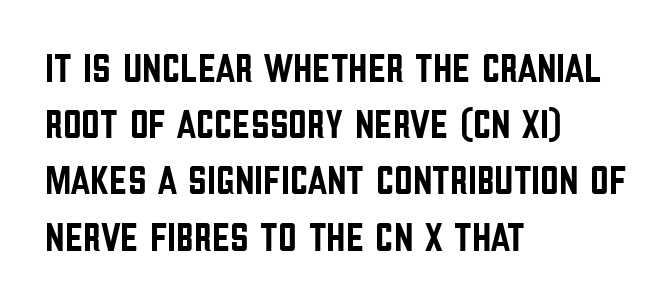
Q: Is the text italic (slanted)? A: No, it is upright.
Q: Is the typeface a serif or a sans-serif typeface? A: Sans-serif.
Q: Is the text underlined? A: No.
Q: How is the paragraph aligned? A: Left-aligned.
Q: Is the spacing between letters normal or unusually wide? A: Normal.
Q: Is the spacing between lines tight, normal or loose? A: Normal.
Q: Width (condensed, normal, or wide)? A: Condensed.
Q: Stroke contrast? A: Low.
Q: x-height? A: Large.
Q: Monospaced? A: No.
